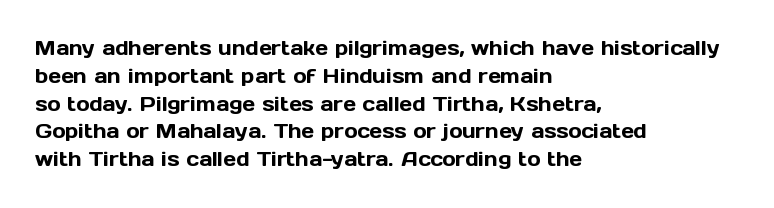
The image shows 20 px text type, upright; set left-aligned, normal line spacing (1.39x), normal letter spacing, not underlined.
